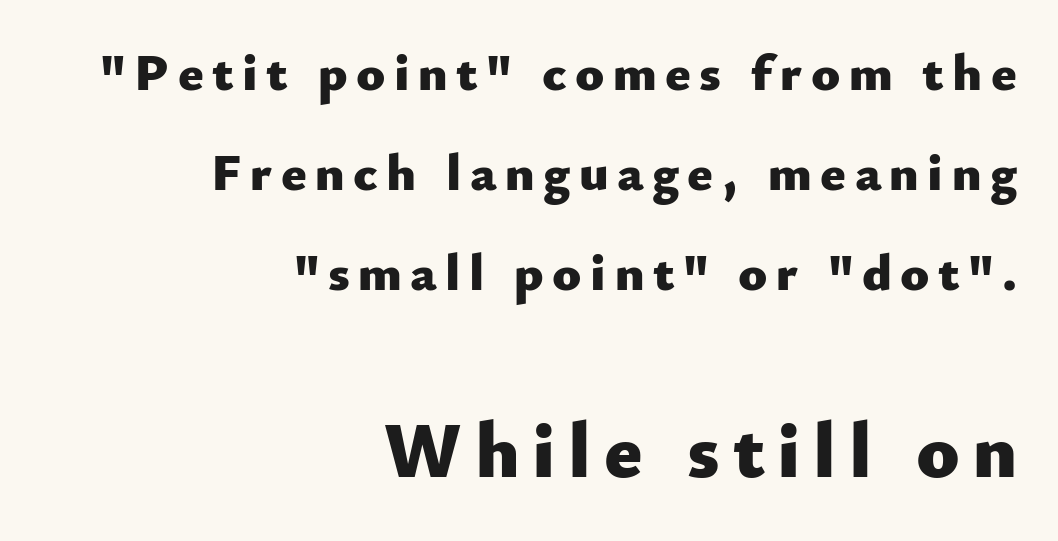
Q: Is the text bold? A: Yes.
Q: Is the text italic (slanted)? A: No, it is upright.
Q: Is the typeface a serif or a sans-serif typeface? A: Sans-serif.
Q: Is the text underlined? A: No.
Q: How is the paragraph aligned? A: Right-aligned.
Q: Which block of text is set in a larger size, the first (top) or the second (bottom)? A: The second (bottom) one.
Q: Width (condensed, normal, or wide)? A: Normal.
Q: Stroke contrast? A: Low.
Q: x-height? A: Small.
Q: Monospaced? A: No.
